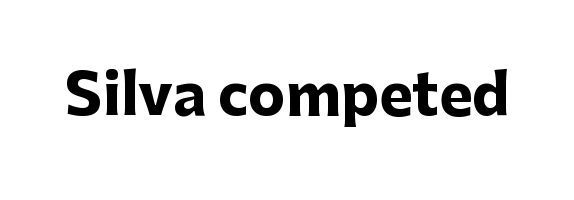
Each letter keeps its own natural width here, so spacing adapts to shape. The space directly below the letters is spotless. Between one letter and the next there's only the usual sliver of space. The type sits square on the baseline with zero lean. This is heavy type, rendered in bold. Font category for this specimen: sans-serif.
